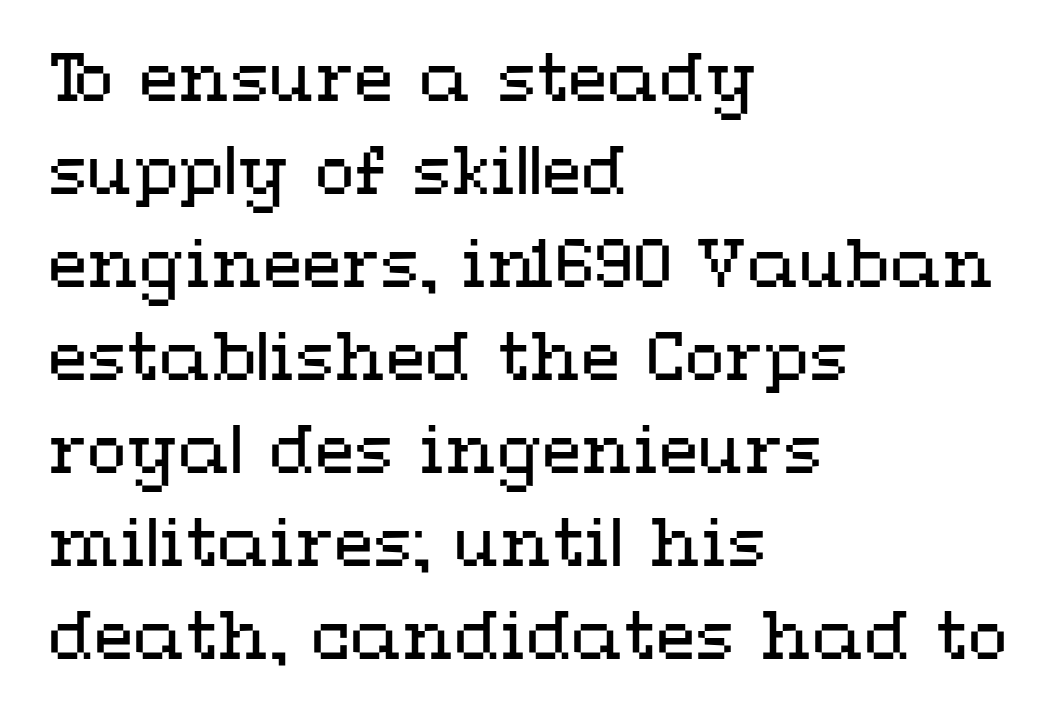
Q: Is the text bold? A: No.
Q: Is the text italic (slanted)? A: No, it is upright.
Q: Is the text underlined? A: No.
Q: How is the paragraph aligned? A: Left-aligned.
Q: Is the spacing between letters normal or unusually wide? A: Normal.
Q: Is the spacing between lines tight, normal or loose? A: Normal.
Q: Width (condensed, normal, or wide)? A: Wide.
Q: Stroke contrast? A: Medium.
Q: x-height? A: Medium.
Q: Monospaced? A: No.
